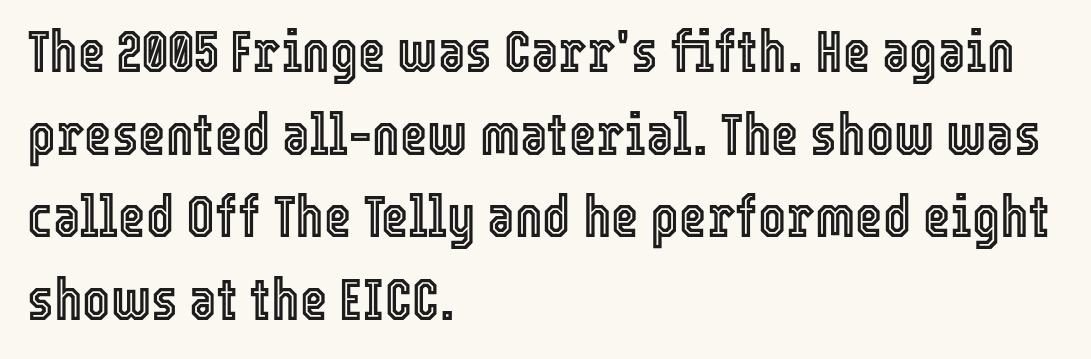
The lines in this sample share a left origin and differ only in where they stop. Notice how the stems are strictly vertical — no italics here. The lines sit at an ordinary, default distance from one another. Quick note: underline off. This sample has the flowing, uneven cadence of proportional lettering.
